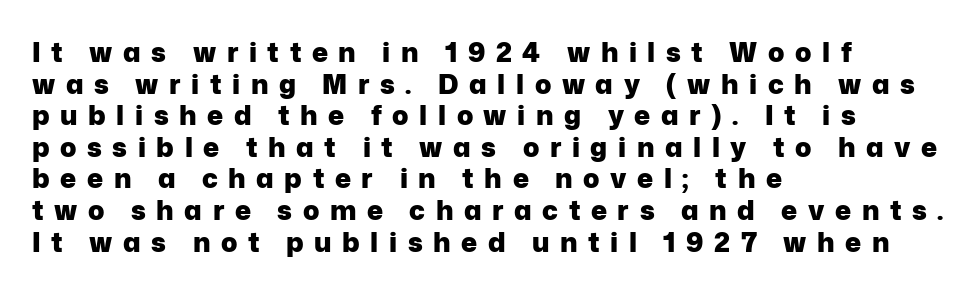
{"italic": "no", "bold": "yes", "underline": "no", "align": "left", "line_spacing_ratio": 1.17, "letter_spacing": "wide", "letter_spacing_em": 0.39, "glyph_px": 27}
